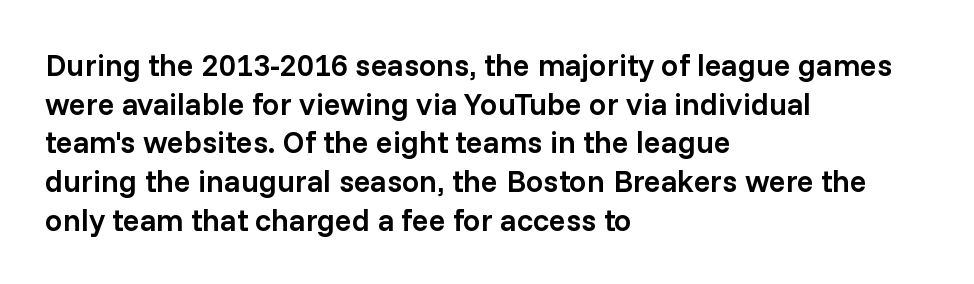
The image shows 31 px semibold sans-serif type, upright; set left-aligned, normal line spacing (1.25x), normal letter spacing, not underlined; low stroke contrast and a medium x-height.
